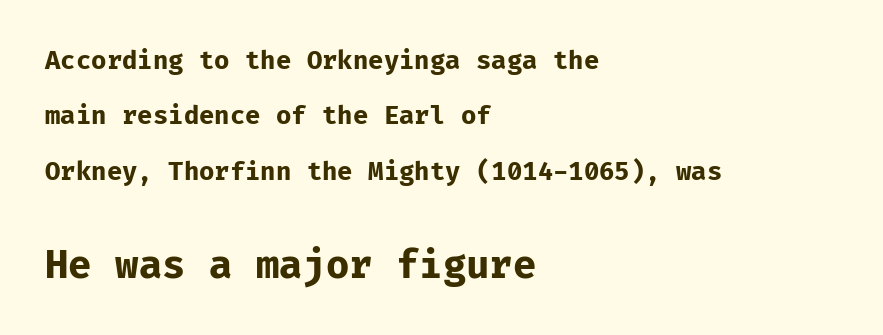
{"serif": "no", "italic": "no", "bold": "yes", "weight": "bold", "width": "normal", "stroke_contrast": "low", "x_height": "medium", "monospaced": "yes", "underline": "no", "align": "left", "line_spacing": "loose", "line_spacing_ratio": 2.22, "letter_spacing": "normal", "letter_spacing_em": 0.0, "larger_block": "second", "size_ratio": 1.52, "glyph_px": 38}
